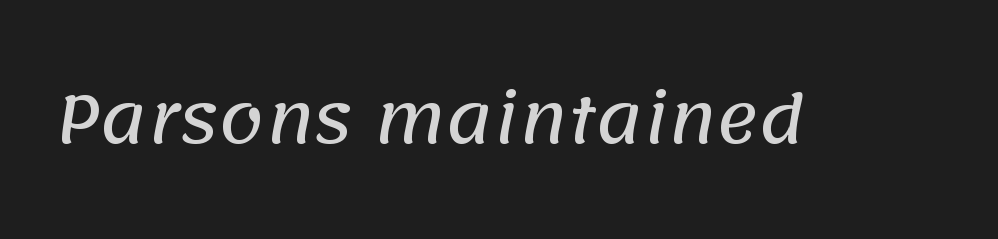
The image shows 64 px sans-serif type; set normal letter spacing, not underlined; low stroke contrast and a large x-height.
